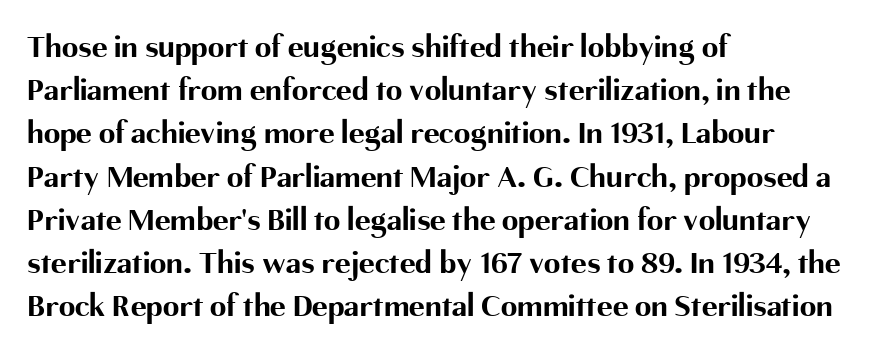
Is there much room between lines? A standard amount, neither cramped nor airy. Note: no serifs on the glyphs. Look at the stroke-to-counter ratio: heavy, a bold. There is no visible air inserted between adjacent glyphs. When letters stand straight like this, we call the style roman or upright.
